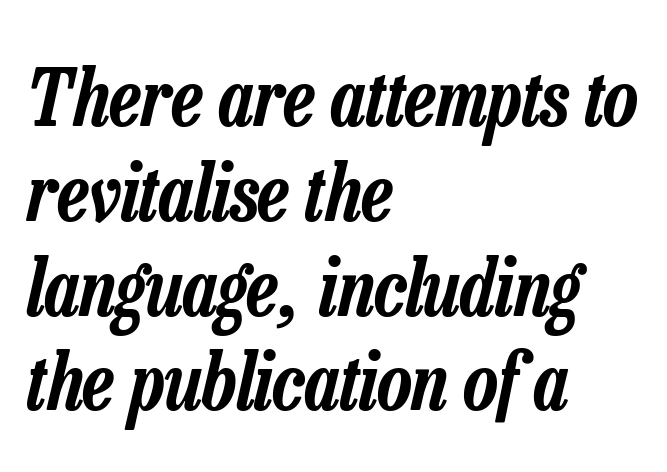
Q: Is the text italic (slanted)? A: Yes, it leans right by about 13 degrees.
Q: Is the text underlined? A: No.
Q: How is the paragraph aligned? A: Left-aligned.
Q: Is the spacing between letters normal or unusually wide? A: Normal.
Q: Width (condensed, normal, or wide)? A: Condensed.
Q: Stroke contrast? A: Low.
Q: x-height? A: Medium.
Q: Monospaced? A: No.
